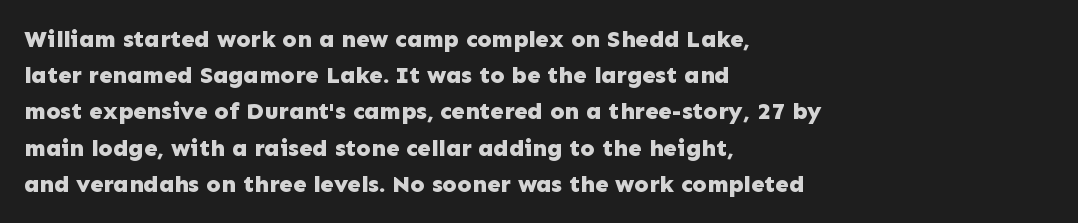
The image shows 24 px bold type, upright; set left-aligned, normal line spacing (1.51x), normal letter spacing, not underlined.
